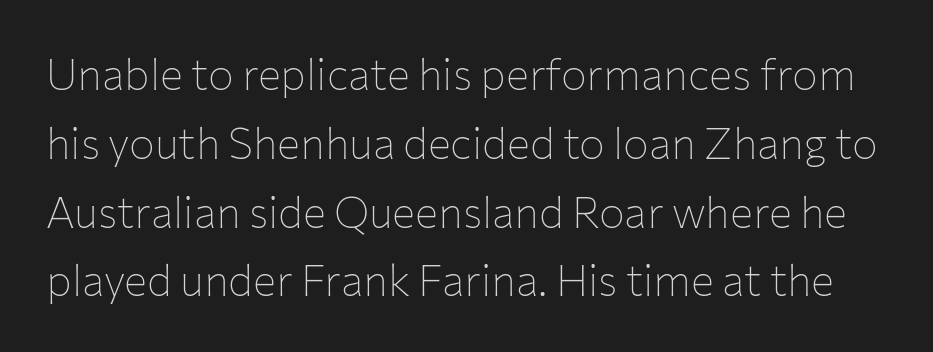
The image shows 43 px thin sans-serif type, upright; set normal line spacing (1.6x), normal letter spacing, not underlined; low stroke contrast and a medium x-height.
